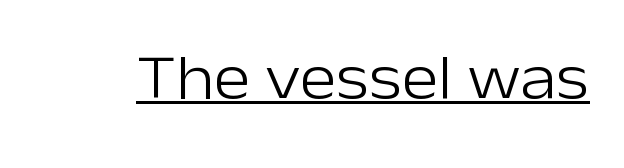
Varying glyph widths throughout — classic text-font behaviour. This reads as an unemphasized weight, regular at the heaviest. Looks like someone drew a line under every word here. Standard letterfit; no display-style spreading of the glyphs. A typesetter would mark this as roman, not italic. Look at the bottom of the vertical strokes: they stop flat, with no serifs.
